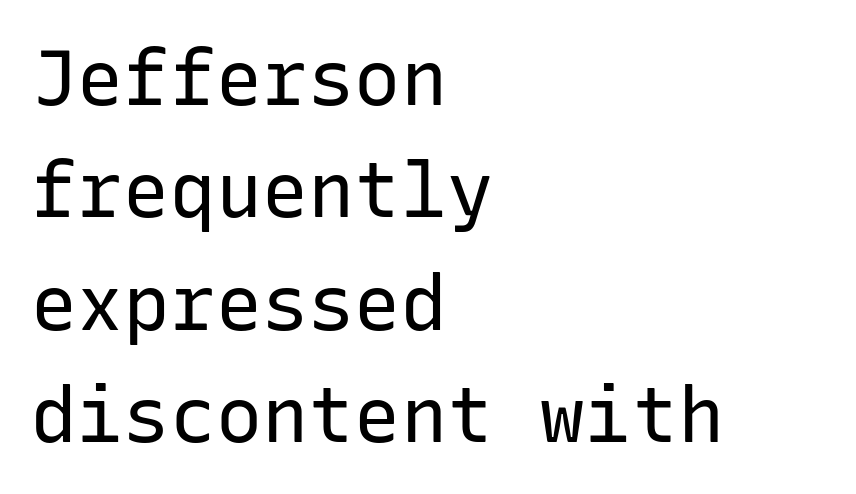
Descenders hang freely into open space. Does the copy run flush right? No — it runs flush left. This is the regular roman posture of the typeface. Is this a fixed-width face? Yes — each glyph sits in an identical cell. Is the letter spacing exaggerated? No — it looks like the ordinary default.
